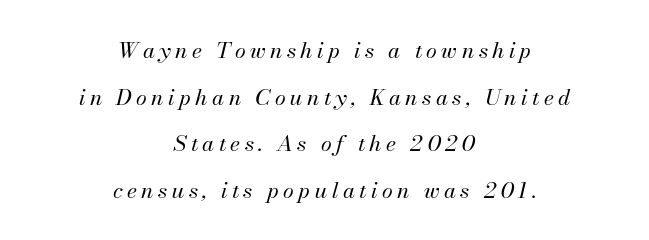
Q: Is the text bold? A: No.
Q: Is the text italic (slanted)? A: Yes, it leans right by about 13 degrees.
Q: Is the text underlined? A: No.
Q: How is the paragraph aligned? A: Centered.
Q: Is the spacing between letters normal or unusually wide? A: Unusually wide.
Q: Is the spacing between lines tight, normal or loose? A: Loose.
